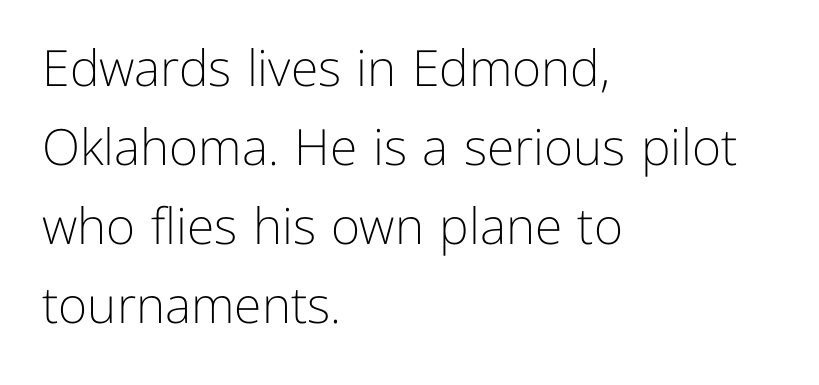
{"serif": "no", "italic": "no", "bold": "no", "weight": "light", "width": "normal", "stroke_contrast": "low", "x_height": "medium", "monospaced": "no", "underline": "no", "align": "left", "line_spacing": "normal", "line_spacing_ratio": 1.58, "letter_spacing": "normal", "letter_spacing_em": 0.0, "glyph_px": 50}
